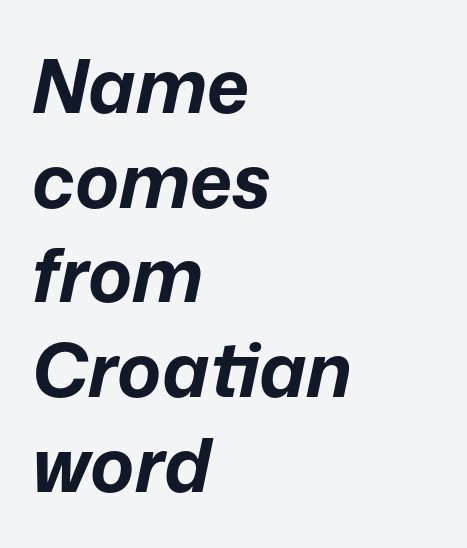
This sample keeps an unexceptional amount of space between lines. Short and long lines alike share a common starting point at left. Plain, unruled lines of type. Characters follow at the spacing the type designer built in. The rendering uses natural spacing where letterforms have individual widths.
